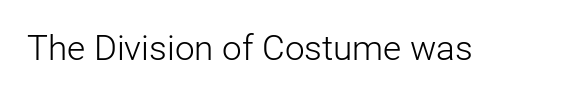
A typesetter would label this face a sans. A roman cut, with each character standing at attention. Type without underlining. Proportional: the letters do not fall into vertical columns. The characters are drawn with everyday or finer stroke widths.
